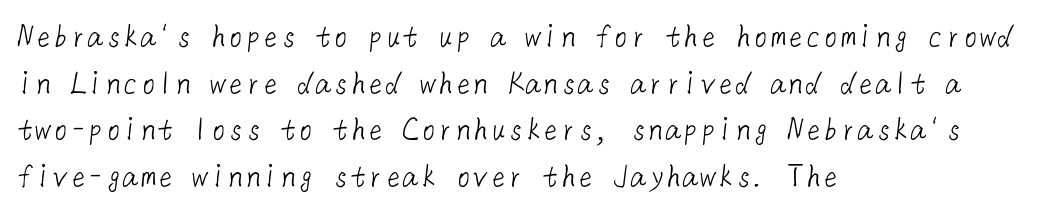
Stroke mass is kept to a normal reading level or below. Nothing unusual about the tracking: characters are spaced as the font intends. This sample uses a sans-serif face. Students, observe: this is what conventionally led text looks like.
